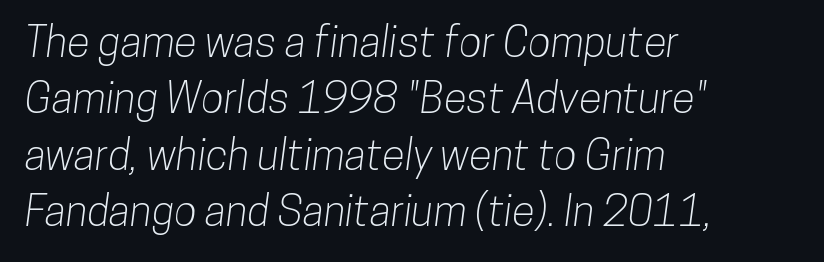
The image shows 42 px condensed sans-serif type; set left-aligned, normal line spacing (1.34x), normal letter spacing, not underlined; low stroke contrast and a medium x-height.
